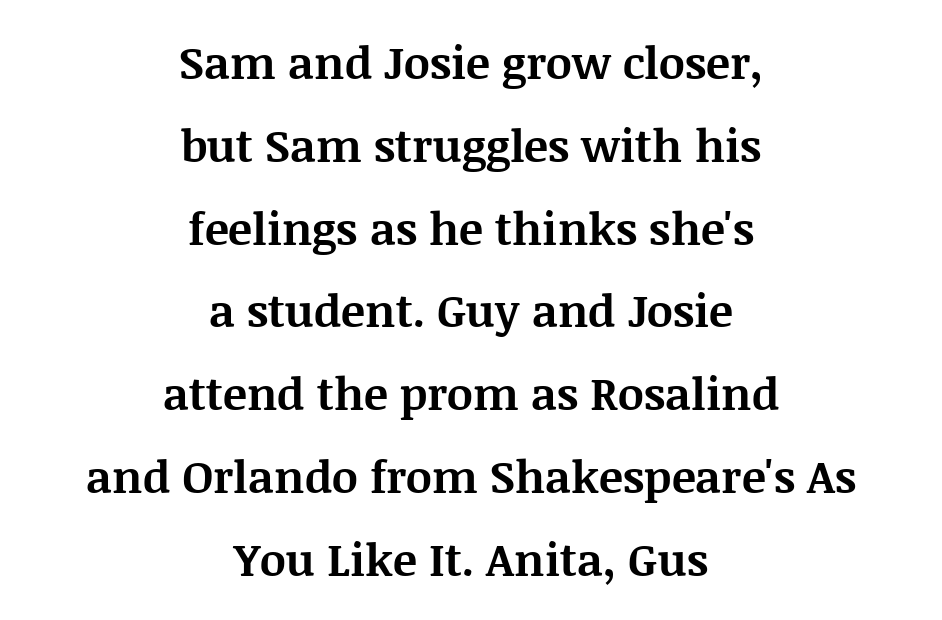
Q: Is the text bold? A: Yes.
Q: Is the text italic (slanted)? A: No, it is upright.
Q: Is the typeface a serif or a sans-serif typeface? A: Serif.
Q: Is the text underlined? A: No.
Q: How is the paragraph aligned? A: Centered.
Q: Is the spacing between letters normal or unusually wide? A: Normal.
Q: Width (condensed, normal, or wide)? A: Normal.
Q: Stroke contrast? A: Medium.
Q: x-height? A: Large.
Q: Monospaced? A: No.
